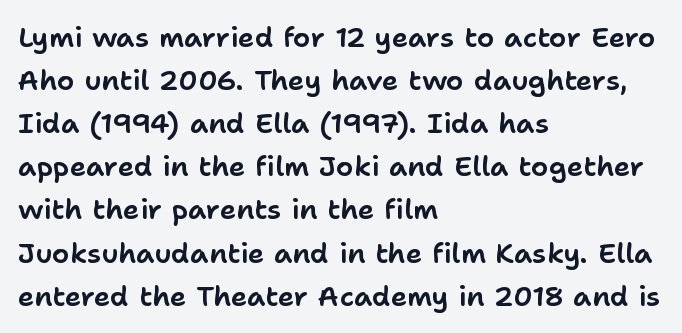
Q: Is the text italic (slanted)? A: No, it is upright.
Q: Is the typeface a serif or a sans-serif typeface? A: Sans-serif.
Q: Is the text underlined? A: No.
Q: How is the paragraph aligned? A: Left-aligned.
Q: Is the spacing between letters normal or unusually wide? A: Normal.
Q: Is the spacing between lines tight, normal or loose? A: Normal.
Q: Width (condensed, normal, or wide)? A: Normal.
Q: Stroke contrast? A: Low.
Q: x-height? A: Medium.
Q: Monospaced? A: No.
